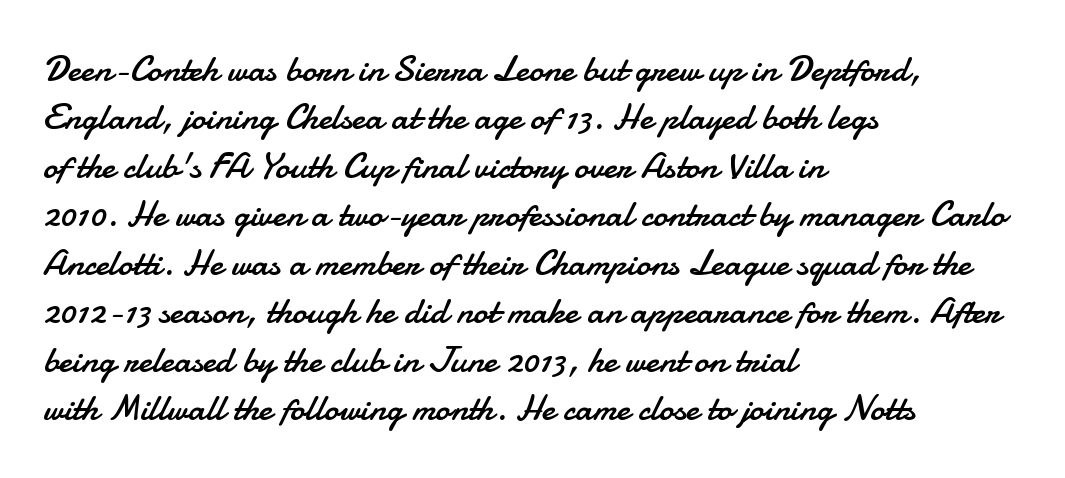
{"serif": "no", "bold": "no", "weight": "regular", "width": "normal", "stroke_contrast": "low", "x_height": "small", "monospaced": "no", "underline": "no", "align": "left", "line_spacing": "normal", "line_spacing_ratio": 1.31, "letter_spacing": "normal", "letter_spacing_em": 0.0, "glyph_px": 37}
